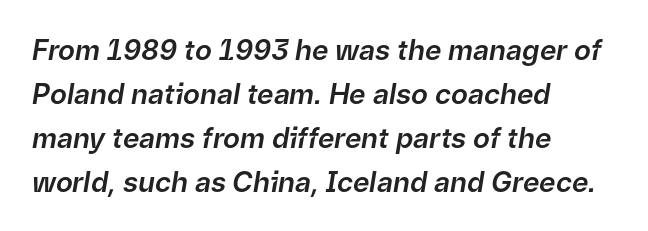
Reading down the block, your eye returns to a fixed left position each line. These lines are rendered in a variable-pitch font. Does the leading feel generous? No, just average. Decoration check: the copy has no underline. The passage shown has conventional tracking throughout. Characters are canted at an angle relative to the baseline's perpendicular.
